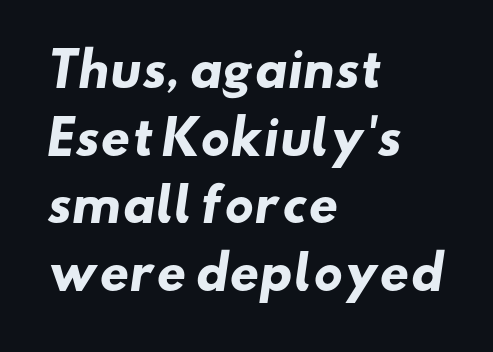
Q: Is the text bold? A: Yes.
Q: Is the typeface a serif or a sans-serif typeface? A: Sans-serif.
Q: Is the text underlined? A: No.
Q: How is the paragraph aligned? A: Left-aligned.
Q: Is the spacing between letters normal or unusually wide? A: Normal.
Q: Is the spacing between lines tight, normal or loose? A: Normal.
Q: Width (condensed, normal, or wide)? A: Wide.
Q: Stroke contrast? A: Low.
Q: x-height? A: Small.
Q: Monospaced? A: No.
